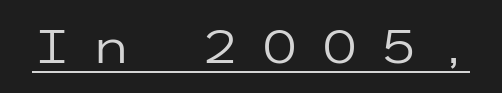
Q: Is the text bold? A: No.
Q: Is the text italic (slanted)? A: No, it is upright.
Q: Is the typeface a serif or a sans-serif typeface? A: Sans-serif.
Q: Is the text underlined? A: Yes.
Q: Is the spacing between letters normal or unusually wide? A: Unusually wide.
Q: Width (condensed, normal, or wide)? A: Wide.
Q: Stroke contrast? A: Low.
Q: x-height? A: Medium.
